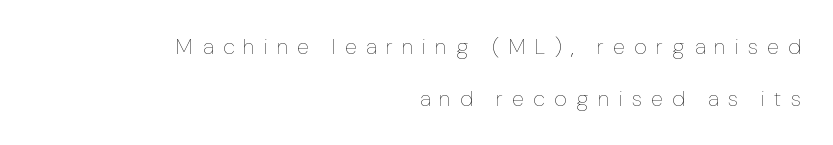
Which margin do the lines hug? The right one — the left edge is uneven. Letter spacing: wide. The weight would be labelled regular, book, light, or lighter still. Interline gaps are noticeably wide in this sample.
